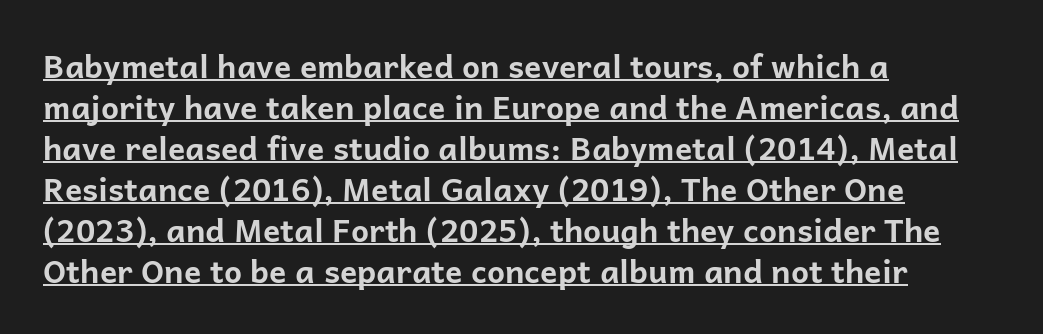
The line texture is even and compact thanks to regular tracking. These lines are set flush left with a ragged right edge. Note the varied advance widths — an 'i' is clearly narrower than an 'm'. The face used here has the dense, thick strokes of a bold. Check where the strokes stop: nothing finishes them off — pure sans.
